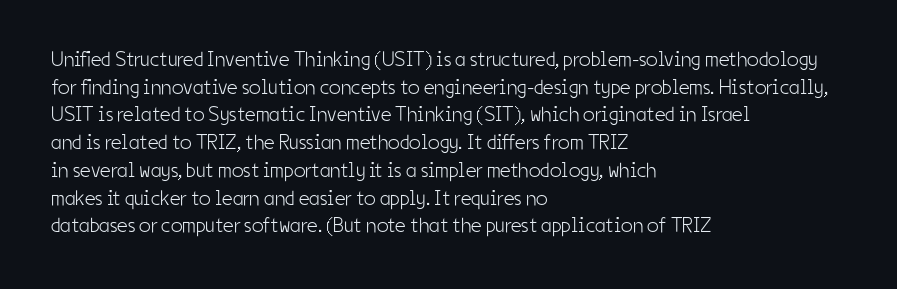
The image shows 21 px text type, upright; set left-aligned, normal line spacing (1.32x), normal letter spacing, not underlined.
